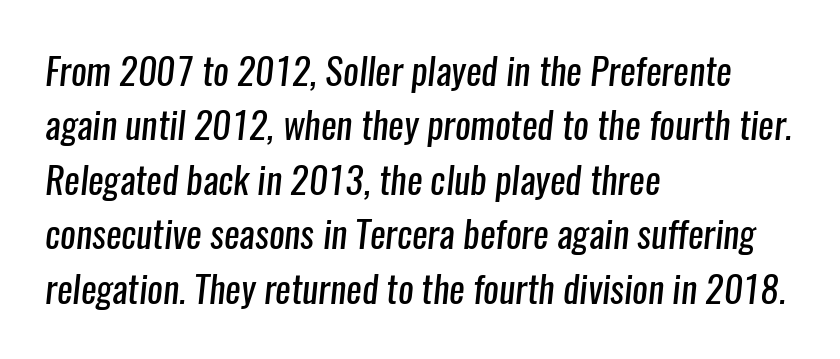
{"serif": "no", "bold": "no", "weight": "regular", "width": "condensed", "stroke_contrast": "low", "x_height": "medium", "monospaced": "no", "underline": "no", "align": "left", "line_spacing": "normal", "line_spacing_ratio": 1.47, "letter_spacing": "normal", "letter_spacing_em": 0.0, "glyph_px": 37}
